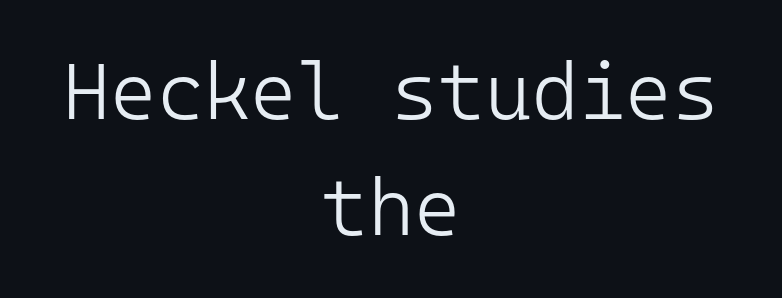
Q: Is the text bold? A: No.
Q: Is the text italic (slanted)? A: No, it is upright.
Q: Is the typeface a serif or a sans-serif typeface? A: Sans-serif.
Q: Is the text underlined? A: No.
Q: How is the paragraph aligned? A: Centered.
Q: Is the spacing between letters normal or unusually wide? A: Normal.
Q: Is the spacing between lines tight, normal or loose? A: Normal.
Q: Width (condensed, normal, or wide)? A: Normal.
Q: Stroke contrast? A: Low.
Q: x-height? A: Medium.
Q: Monospaced? A: Yes.
